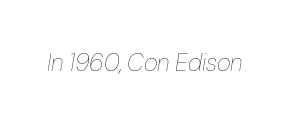
{"italic": "yes", "lean": "right", "slant_degrees": 10, "bold": "no", "underline": "no", "letter_spacing": "normal", "letter_spacing_em": 0.0, "glyph_px": 24}
